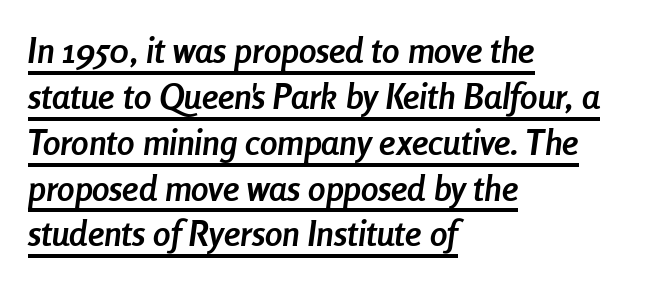
{"italic": "yes", "lean": "right", "slant_degrees": 8, "bold": "yes", "weight": "semibold", "width": "condensed", "stroke_contrast": "low", "x_height": "medium", "monospaced": "no", "underline": "yes", "align": "left", "line_spacing": "normal", "line_spacing_ratio": 1.31, "letter_spacing": "normal", "letter_spacing_em": 0.0, "glyph_px": 35}
